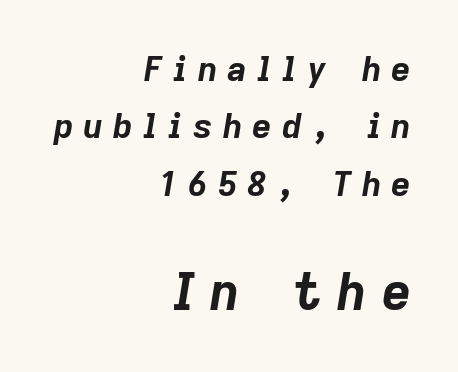
Underline: absent. The passage shown stacks its lines at a standard gap. The passage shown begins with its smaller block and ends with its larger one. Is this a fixed-width face? No — the glyphs have proportional, varying widths.
